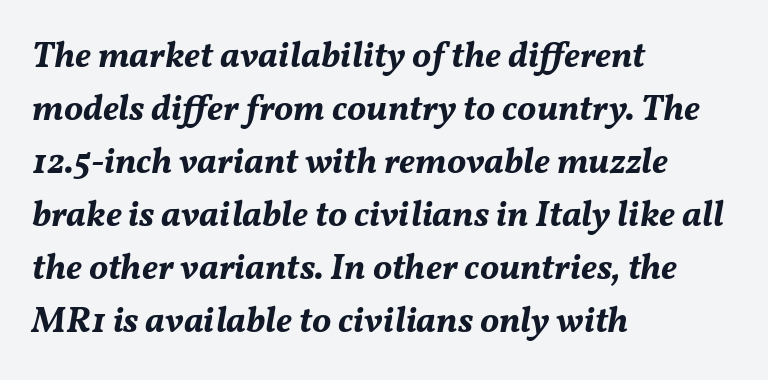
{"italic": "yes", "lean": "right", "slant_degrees": 11, "bold": "yes", "weight": "bold", "width": "normal", "stroke_contrast": "medium", "x_height": "medium", "monospaced": "no", "underline": "no", "align": "left", "line_spacing": "normal", "line_spacing_ratio": 1.47, "letter_spacing": "normal", "letter_spacing_em": 0.0, "glyph_px": 36}
